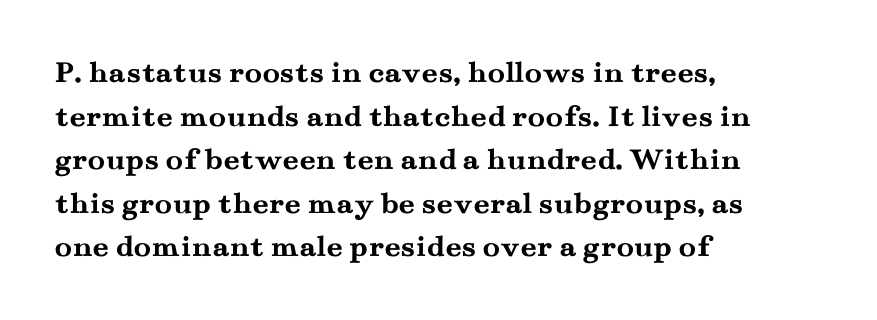
Look at the bottom of the vertical strokes: they flare into serifs here. Reading down the block, your eye returns to a fixed left position each line. Beneath every word, the page is bare. How would I describe the line gaps? Plain and ordinary. Between one letter and the next there's only the usual sliver of space. Character widths vary here, with narrow letters taking less room than wide ones.
